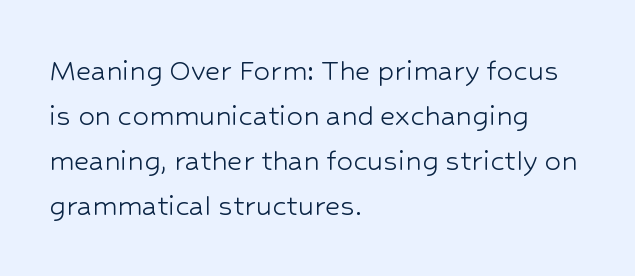
Q: Is the text bold? A: No.
Q: Is the text italic (slanted)? A: No, it is upright.
Q: Is the typeface a serif or a sans-serif typeface? A: Sans-serif.
Q: Is the text underlined? A: No.
Q: How is the paragraph aligned? A: Left-aligned.
Q: Is the spacing between letters normal or unusually wide? A: Normal.
Q: Is the spacing between lines tight, normal or loose? A: Normal.
Q: Width (condensed, normal, or wide)? A: Normal.
Q: Stroke contrast? A: Low.
Q: x-height? A: Medium.
Q: Monospaced? A: No.
